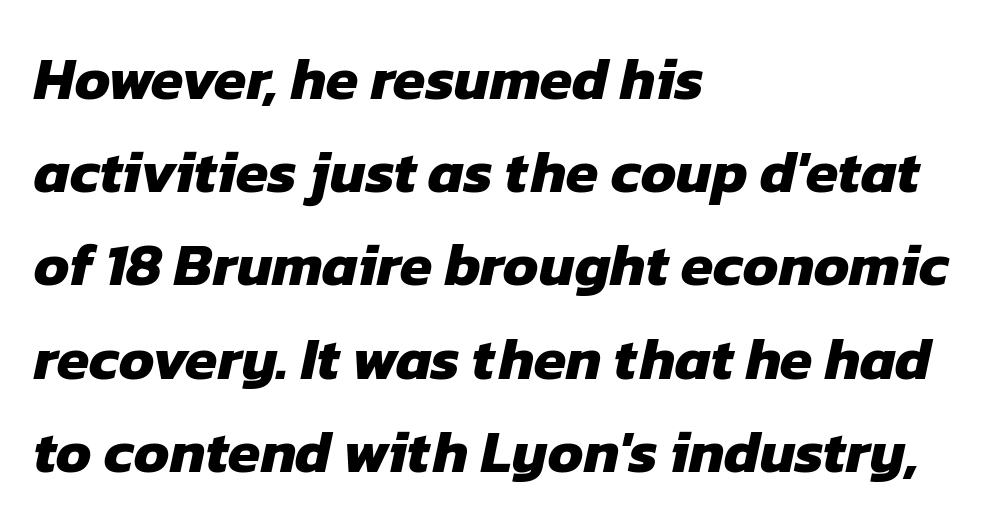
Summary of vertical rhythm: regular, with standard interline spacing. Look at the bottom of the vertical strokes: they stop flat, with no serifs. The letters are bold, with thick, heavy strokes. Compared with typical body copy, the letter spacing here is the same.
